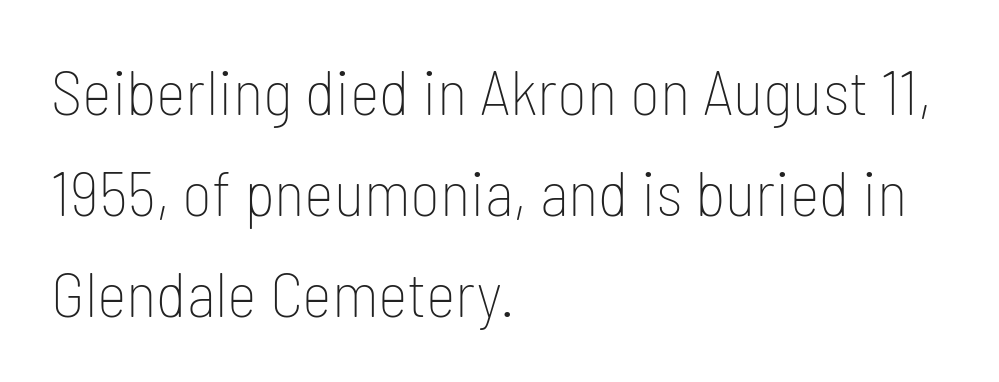
Q: Is the text bold? A: No.
Q: Is the text italic (slanted)? A: No, it is upright.
Q: Is the typeface a serif or a sans-serif typeface? A: Sans-serif.
Q: Is the text underlined? A: No.
Q: How is the paragraph aligned? A: Left-aligned.
Q: Is the spacing between letters normal or unusually wide? A: Normal.
Q: Is the spacing between lines tight, normal or loose? A: Normal.
Q: Width (condensed, normal, or wide)? A: Condensed.
Q: Stroke contrast? A: Low.
Q: x-height? A: Medium.
Q: Monospaced? A: No.
